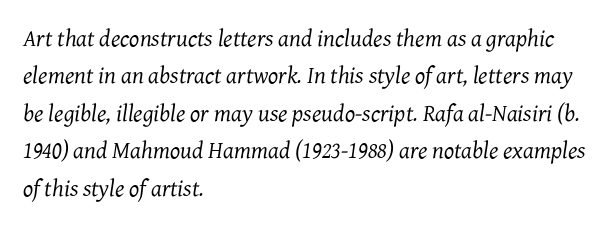
Each word holds together tightly as a unit, with standard inter-letter gaps. Words float on clear page, feet unadorned. Slanted lettering throughout. Does the copy run flush right? No — it runs flush left.
